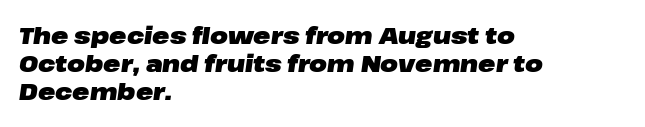
Just letters on the line, the space beneath them empty. Glyph-to-glyph distance matches everyday printed text. Quick note: italic. Stroke thickness is high; the sample reads as a true bold. The lines are quadded left.
